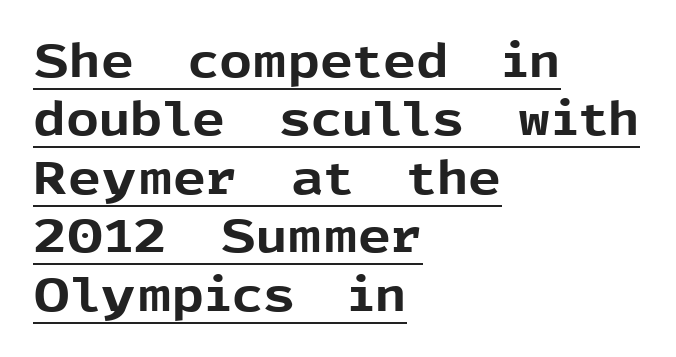
{"serif": "no", "italic": "no", "bold": "yes", "weight": "bold", "width": "normal", "x_height": "medium", "monospaced": "no", "underline": "yes", "align": "left", "line_spacing": "normal", "line_spacing_ratio": 1.27, "letter_spacing": "normal", "letter_spacing_em": 0.0, "glyph_px": 46}
